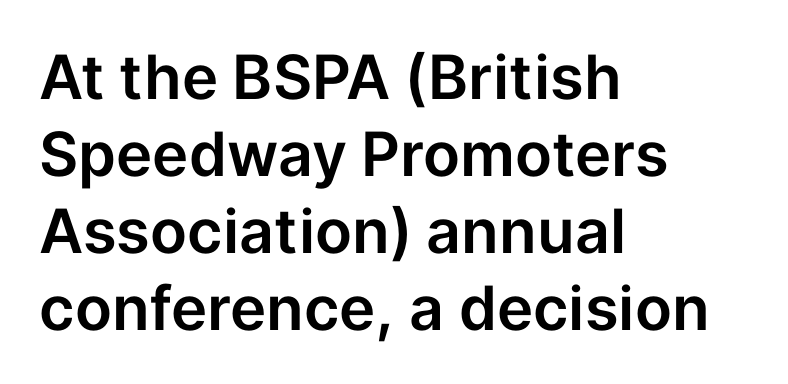
{"serif": "no", "italic": "no", "width": "normal", "stroke_contrast": "low", "x_height": "medium", "monospaced": "no", "underline": "no", "align": "left", "line_spacing": "normal", "line_spacing_ratio": 1.26, "letter_spacing": "normal", "letter_spacing_em": 0.0, "glyph_px": 61}
